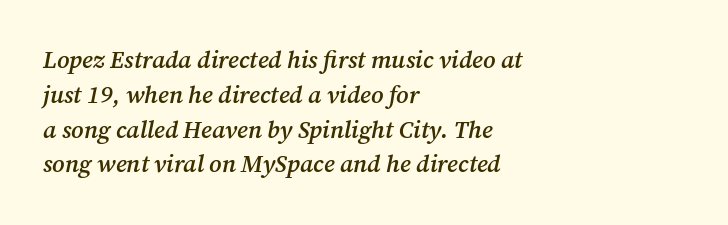
The image shows 24 px text type, italic (leaning right); set left-aligned, normal line spacing (1.45x), normal letter spacing, not underlined.
